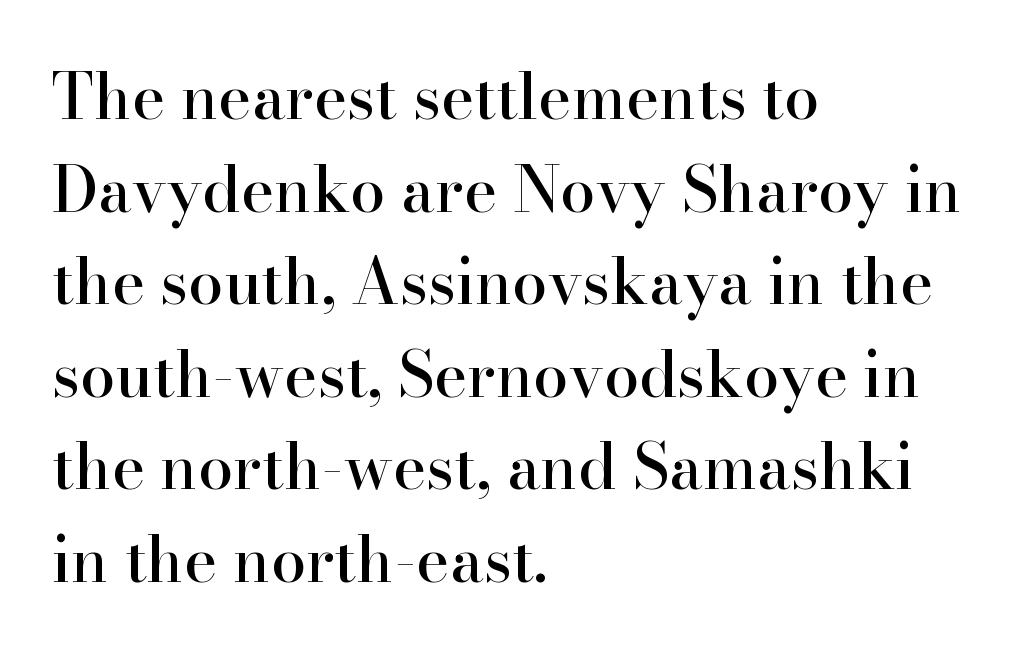
Q: Is the text italic (slanted)? A: No, it is upright.
Q: Is the typeface a serif or a sans-serif typeface? A: Serif.
Q: Is the text underlined? A: No.
Q: How is the paragraph aligned? A: Left-aligned.
Q: Is the spacing between letters normal or unusually wide? A: Normal.
Q: Is the spacing between lines tight, normal or loose? A: Normal.
Q: Width (condensed, normal, or wide)? A: Normal.
Q: Stroke contrast? A: High.
Q: x-height? A: Small.
Q: Monospaced? A: No.
